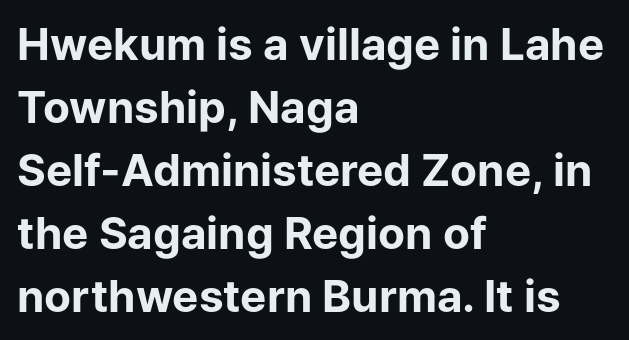
{"serif": "no", "italic": "no", "bold": "yes", "weight": "bold", "width": "normal", "stroke_contrast": "low", "x_height": "medium", "monospaced": "no", "underline": "no", "align": "left", "line_spacing": "normal", "line_spacing_ratio": 1.43, "letter_spacing": "normal", "letter_spacing_em": 0.0, "glyph_px": 44}
